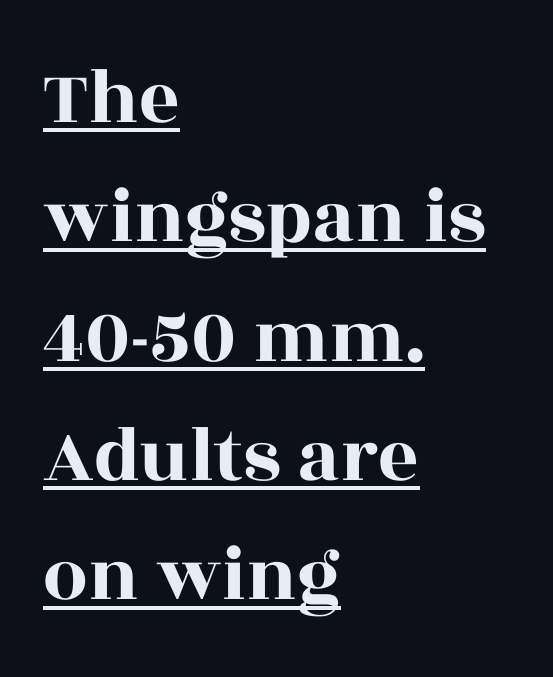
Q: Is the text italic (slanted)? A: No, it is upright.
Q: Is the typeface a serif or a sans-serif typeface? A: Serif.
Q: Is the text underlined? A: Yes.
Q: How is the paragraph aligned? A: Left-aligned.
Q: Is the spacing between letters normal or unusually wide? A: Normal.
Q: Is the spacing between lines tight, normal or loose? A: Normal.
Q: Width (condensed, normal, or wide)? A: Wide.
Q: x-height? A: Large.
Q: Monospaced? A: No.
